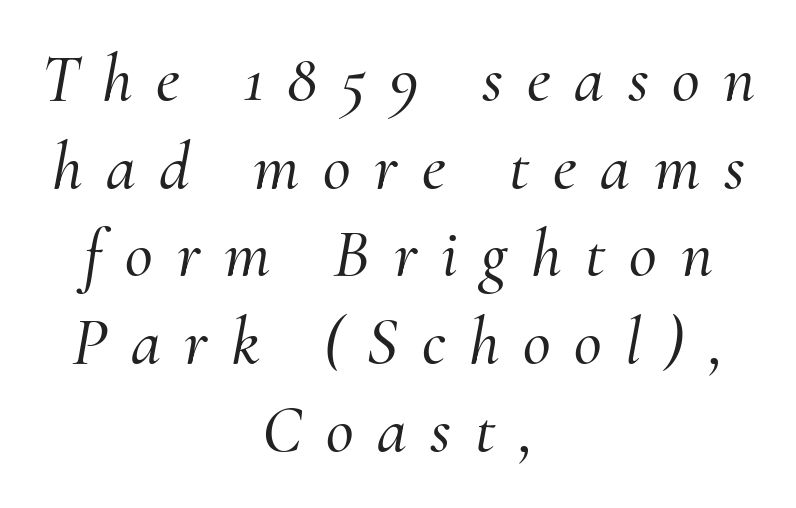
{"serif": "yes", "italic": "yes", "lean": "right", "slant_degrees": 10, "width": "normal", "stroke_contrast": "medium", "x_height": "small", "monospaced": "no", "underline": "no", "align": "center", "line_spacing": "normal", "line_spacing_ratio": 1.29, "letter_spacing": "wide", "letter_spacing_em": 0.35, "glyph_px": 68}
